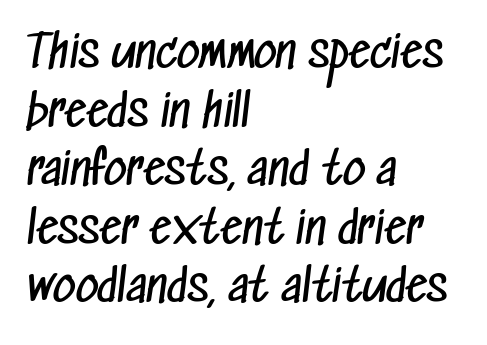
Q: Is the text bold? A: No.
Q: Is the typeface a serif or a sans-serif typeface? A: Sans-serif.
Q: Is the text underlined? A: No.
Q: How is the paragraph aligned? A: Left-aligned.
Q: Is the spacing between letters normal or unusually wide? A: Normal.
Q: Is the spacing between lines tight, normal or loose? A: Normal.
Q: Width (condensed, normal, or wide)? A: Condensed.
Q: Stroke contrast? A: Low.
Q: x-height? A: Medium.
Q: Monospaced? A: No.
